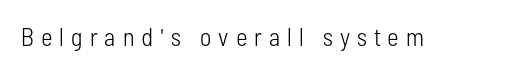
Q: Is the text bold? A: No.
Q: Is the text italic (slanted)? A: No, it is upright.
Q: Is the text underlined? A: No.
Q: Is the spacing between letters normal or unusually wide? A: Unusually wide.
